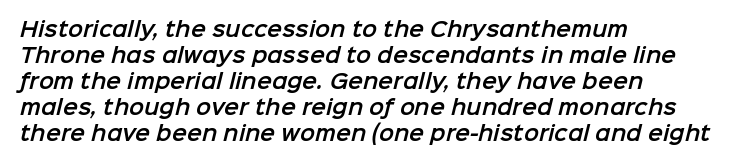
{"underline": "no", "align": "left", "line_spacing": "normal", "line_spacing_ratio": 1.3, "letter_spacing": "normal", "letter_spacing_em": 0.0, "glyph_px": 20}
